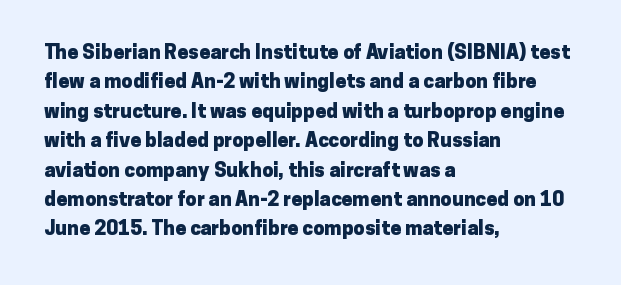
The image shows 20 px bold type, upright; set left-aligned, normal line spacing (1.47x), normal letter spacing, not underlined.
